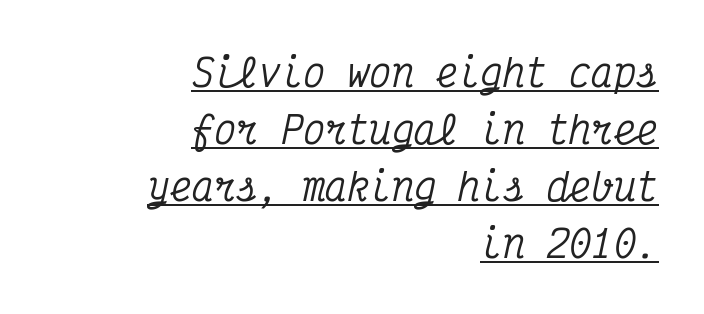
{"serif": "yes", "italic": "yes", "lean": "right", "slant_degrees": 12, "width": "condensed", "stroke_contrast": "medium", "x_height": "medium", "monospaced": "yes", "underline": "yes", "align": "right", "line_spacing": "normal", "line_spacing_ratio": 1.54, "letter_spacing": "normal", "letter_spacing_em": 0.0, "glyph_px": 37}
